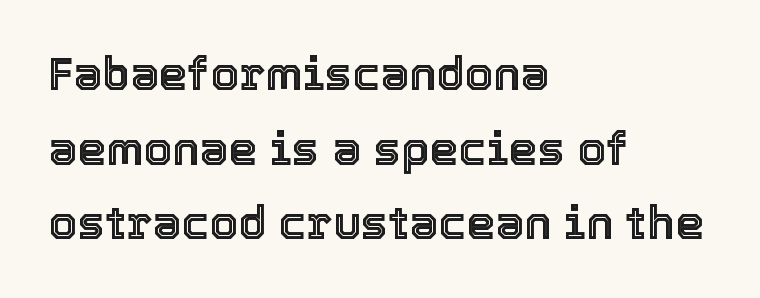
Q: Is the text italic (slanted)? A: No, it is upright.
Q: Is the text underlined? A: No.
Q: How is the paragraph aligned? A: Left-aligned.
Q: Is the spacing between letters normal or unusually wide? A: Normal.
Q: Is the spacing between lines tight, normal or loose? A: Normal.
Q: Width (condensed, normal, or wide)? A: Normal.
Q: x-height? A: Medium.
Q: Monospaced? A: No.
